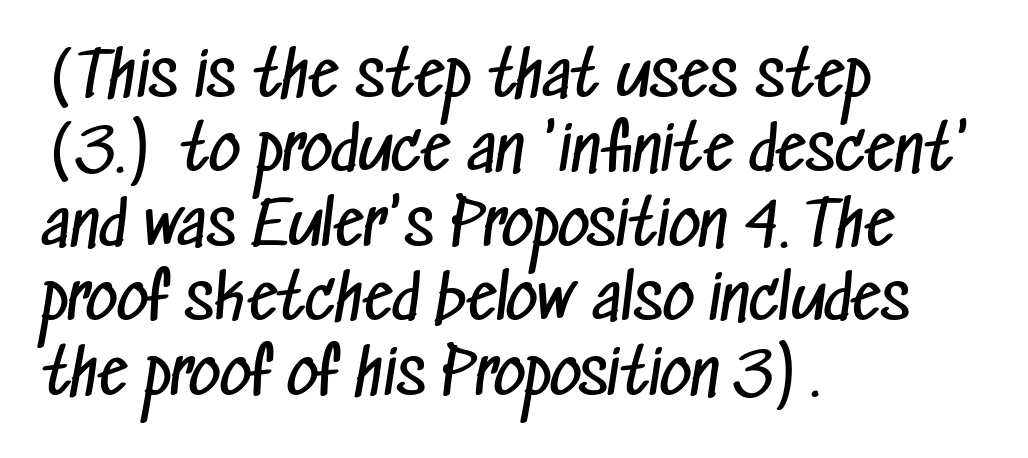
Q: Is the text bold? A: No.
Q: Is the typeface a serif or a sans-serif typeface? A: Sans-serif.
Q: Is the text underlined? A: No.
Q: How is the paragraph aligned? A: Left-aligned.
Q: Is the spacing between letters normal or unusually wide? A: Normal.
Q: Width (condensed, normal, or wide)? A: Condensed.
Q: Stroke contrast? A: Low.
Q: x-height? A: Medium.
Q: Monospaced? A: No.
